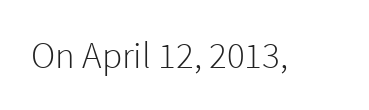
The image shows 37 px light sans-serif type, upright; set normal letter spacing, not underlined; a medium x-height.
